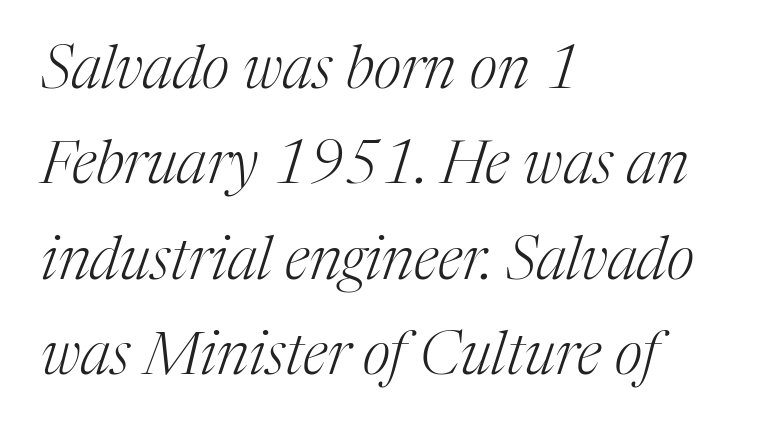
The passage shown is typed in a proportional face where columns would drift. Unmarked baselines from the first word to the last. The face looks like a standard text weight, possibly lighter. These lines are composed in type with serifs. Spacing between characters is what you'd get straight out of the box. Reading down the column, the eye jumps a familiar distance to each next line.
